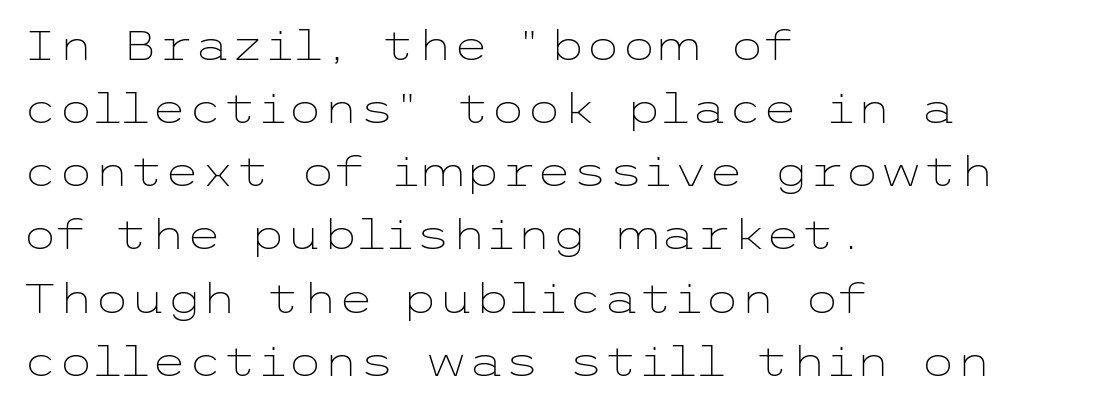
Clear beneath every line of the passage. Each new line begins a customary step beneath the previous one. Standard letterfit; no display-style spreading of the glyphs. Bold? No — there's no thickening of the strokes.
